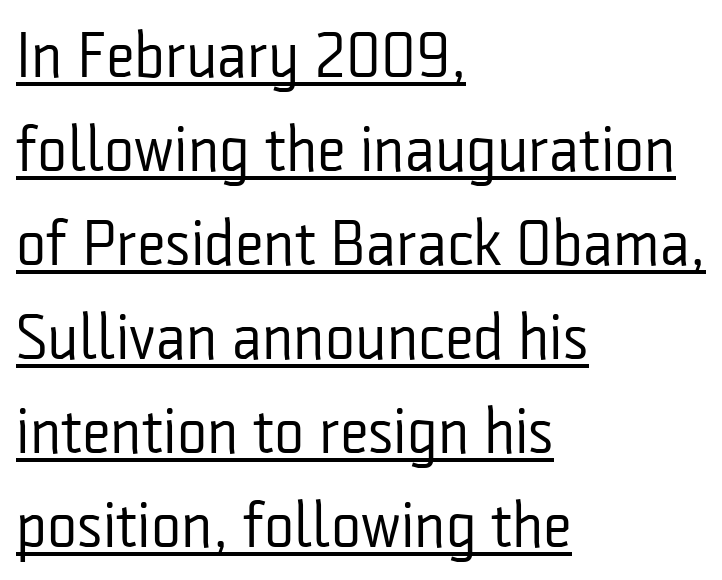
Q: Is the text bold? A: No.
Q: Is the text italic (slanted)? A: No, it is upright.
Q: Is the typeface a serif or a sans-serif typeface? A: Sans-serif.
Q: Is the text underlined? A: Yes.
Q: How is the paragraph aligned? A: Left-aligned.
Q: Is the spacing between letters normal or unusually wide? A: Normal.
Q: Is the spacing between lines tight, normal or loose? A: Normal.
Q: Width (condensed, normal, or wide)? A: Condensed.
Q: Stroke contrast? A: Low.
Q: x-height? A: Medium.
Q: Monospaced? A: No.
